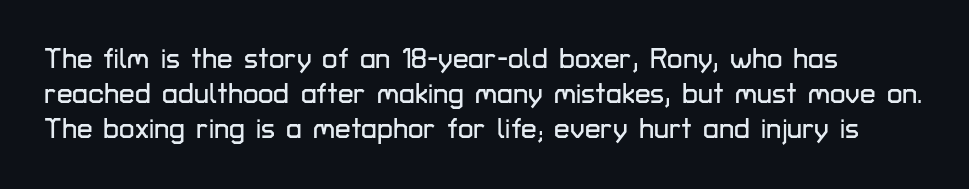
{"serif": "no", "italic": "no", "width": "normal", "stroke_contrast": "low", "x_height": "medium", "monospaced": "no", "underline": "no", "line_spacing": "normal", "line_spacing_ratio": 1.25, "letter_spacing": "normal", "letter_spacing_em": 0.0, "glyph_px": 28}
